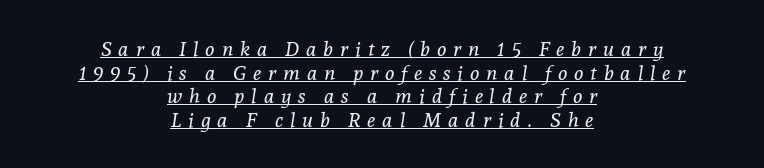
The image shows 20 px text type, italic (leaning right); set centered, line spacing 1.18x, unusually wide letter spacing (+0.34 em), underlined.
